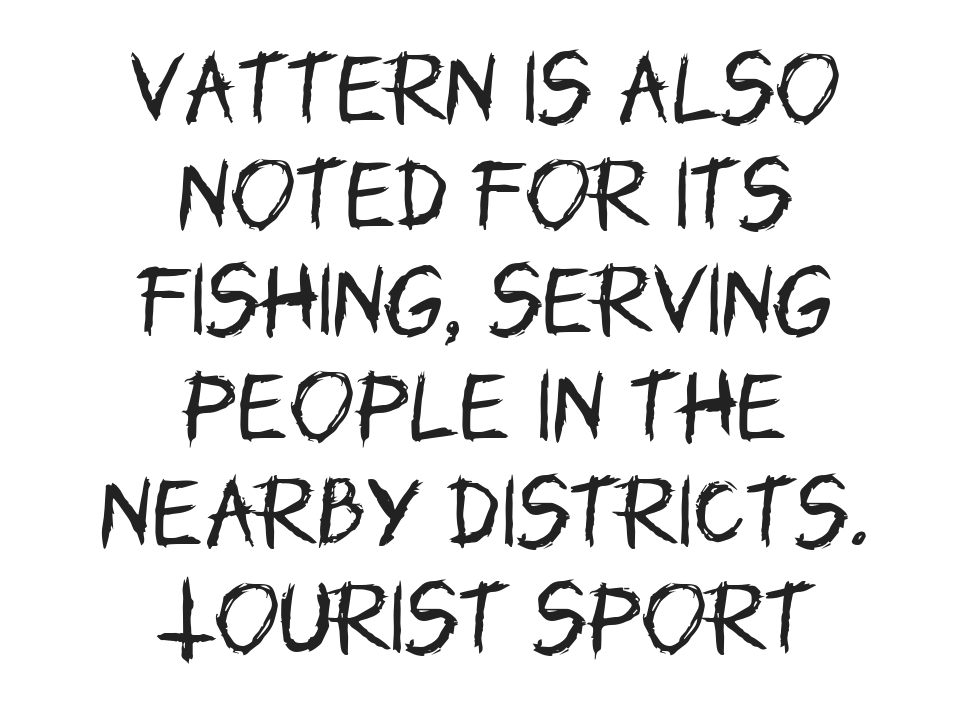
The image shows 78 px regular-weight, condensed sans-serif type, upright; set centered, normal line spacing (1.36x), normal letter spacing, not underlined; low stroke contrast and a large x-height.
